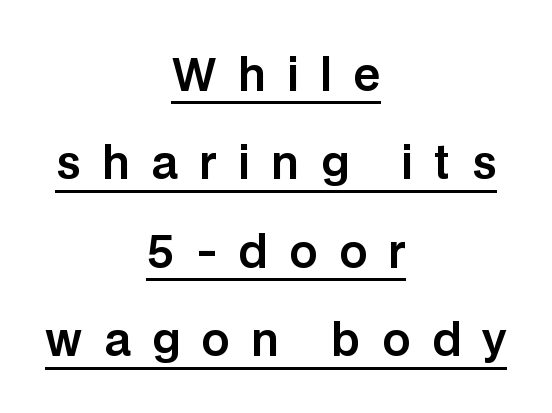
Q: Is the text italic (slanted)? A: No, it is upright.
Q: Is the typeface a serif or a sans-serif typeface? A: Sans-serif.
Q: Is the text underlined? A: Yes.
Q: How is the paragraph aligned? A: Centered.
Q: Is the spacing between letters normal or unusually wide? A: Unusually wide.
Q: Is the spacing between lines tight, normal or loose? A: Loose.
Q: Width (condensed, normal, or wide)? A: Normal.
Q: Stroke contrast? A: Low.
Q: x-height? A: Large.
Q: Monospaced? A: No.
